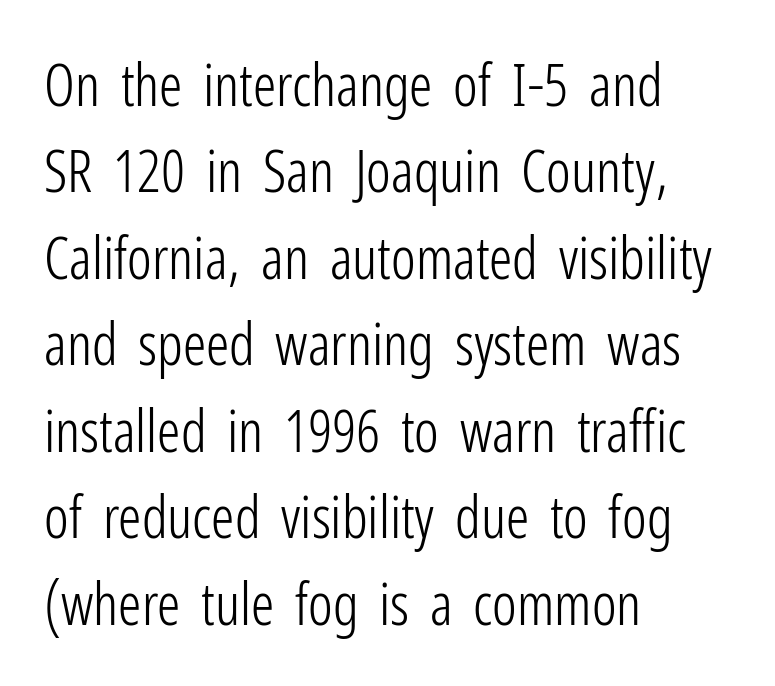
Q: Is the text bold? A: No.
Q: Is the text italic (slanted)? A: No, it is upright.
Q: Is the typeface a serif or a sans-serif typeface? A: Sans-serif.
Q: Is the text underlined? A: No.
Q: How is the paragraph aligned? A: Left-aligned.
Q: Is the spacing between letters normal or unusually wide? A: Normal.
Q: Is the spacing between lines tight, normal or loose? A: Normal.
Q: Width (condensed, normal, or wide)? A: Condensed.
Q: Stroke contrast? A: Low.
Q: x-height? A: Medium.
Q: Monospaced? A: No.
